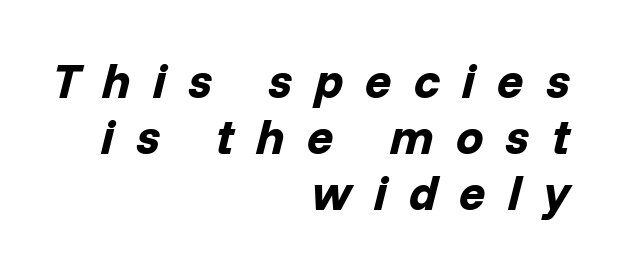
Q: Is the text bold? A: Yes.
Q: Is the text italic (slanted)? A: Yes, it leans right by about 14 degrees.
Q: Is the text underlined? A: No.
Q: How is the paragraph aligned? A: Right-aligned.
Q: Is the spacing between letters normal or unusually wide? A: Unusually wide.
Q: Is the spacing between lines tight, normal or loose? A: Tight.
Q: Width (condensed, normal, or wide)? A: Normal.
Q: Stroke contrast? A: Low.
Q: x-height? A: Medium.
Q: Monospaced? A: No.
